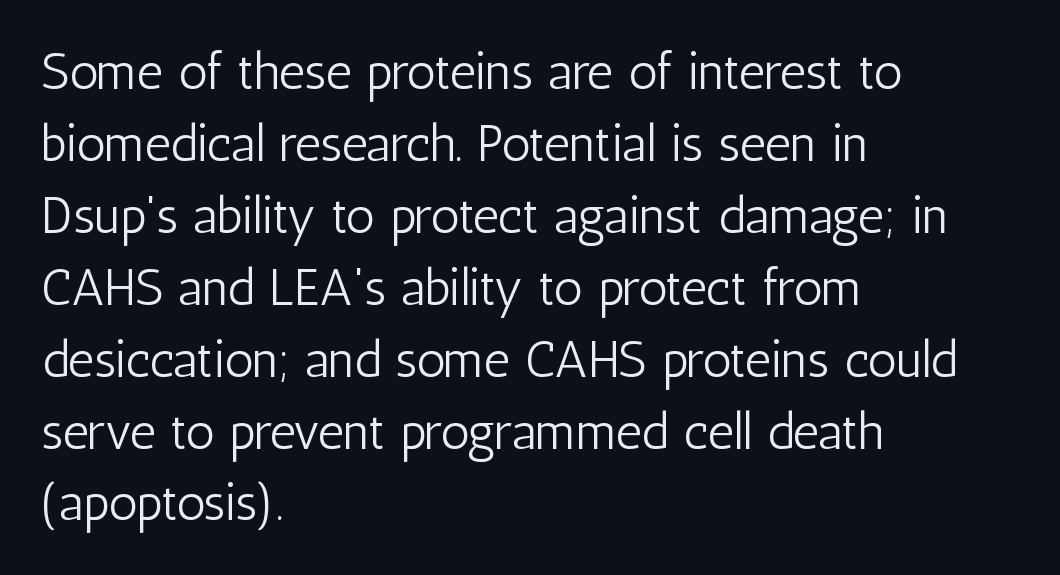
Teacher's note: observe the even left margin — that is flush-left alignment. You could call the tracking neutral — neither tight nor loose. A light-to-regular cut is what we see here. If you drew a line through each stem, it would be perfectly vertical.
